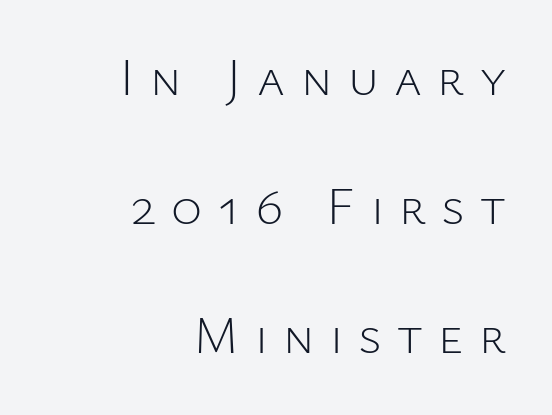
{"serif": "no", "italic": "no", "bold": "no", "weight": "light", "width": "normal", "stroke_contrast": "low", "x_height": "medium", "monospaced": "no", "underline": "no", "align": "right", "line_spacing": "loose", "line_spacing_ratio": 2.43, "letter_spacing": "wide", "letter_spacing_em": 0.29, "glyph_px": 53}
